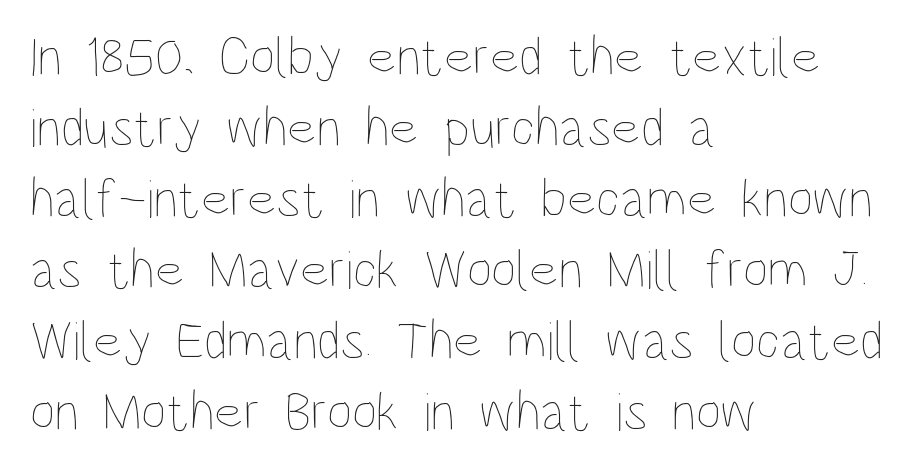
Varying glyph widths throughout — classic text-font behaviour. Descenders hang freely into open space. Does the leading feel generous? No, just average. A student would call this left alignment; a typographer would say flush left, rag right. There is no visible air inserted between adjacent glyphs.
